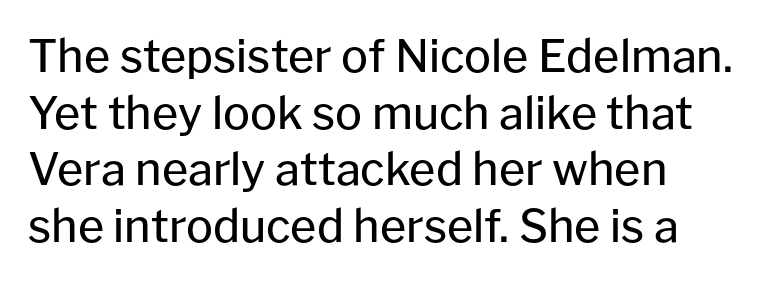
A typesetter would call this zero additional tracking. The rag falls on the right side of this text block. The typesetting does not lean heavy: it is not bold. Has an underline been added? It has not.
